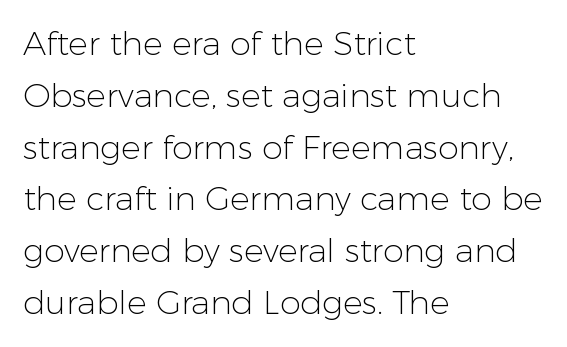
Q: Is the text bold? A: No.
Q: Is the text italic (slanted)? A: No, it is upright.
Q: Is the typeface a serif or a sans-serif typeface? A: Sans-serif.
Q: Is the text underlined? A: No.
Q: How is the paragraph aligned? A: Left-aligned.
Q: Is the spacing between letters normal or unusually wide? A: Normal.
Q: Is the spacing between lines tight, normal or loose? A: Normal.
Q: Width (condensed, normal, or wide)? A: Normal.
Q: Stroke contrast? A: Low.
Q: x-height? A: Medium.
Q: Monospaced? A: No.
